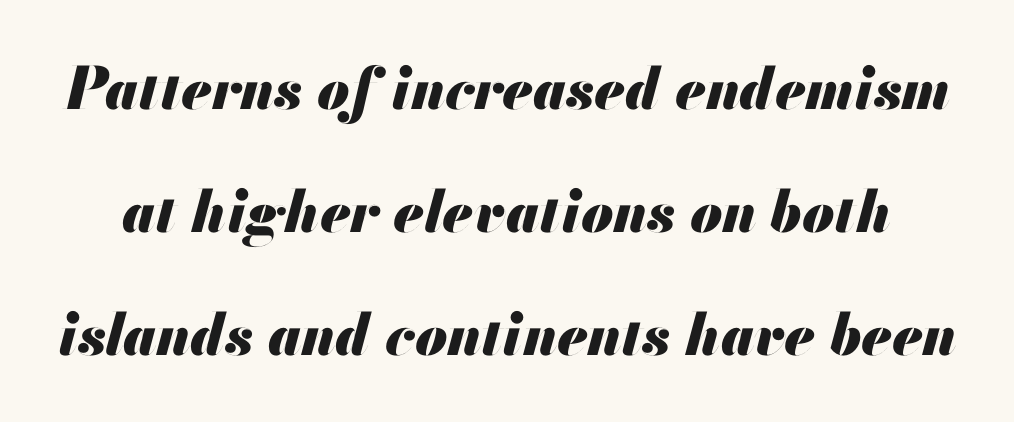
Students, this is bold: see how much ink each stroke carries. You can tell it's italic because the verticals aren't actually vertical. Compared with typical body copy, the letter spacing here is the same. No word sits above an underline. Baseline-to-baseline distance is far greater than the letter height.
